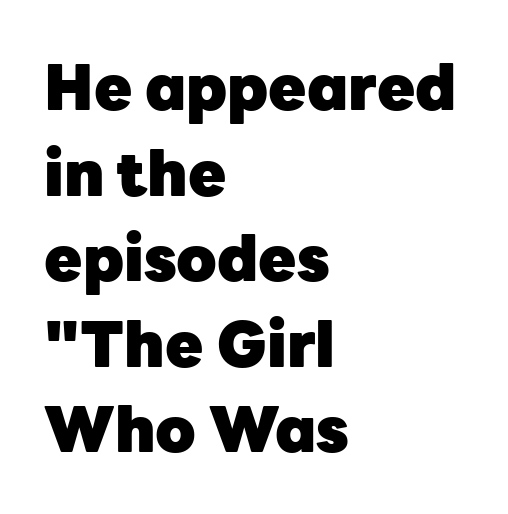
The image shows 62 px heavy sans-serif type, upright; set left-aligned, normal line spacing (1.38x), normal letter spacing, not underlined; low stroke contrast and a medium x-height.
